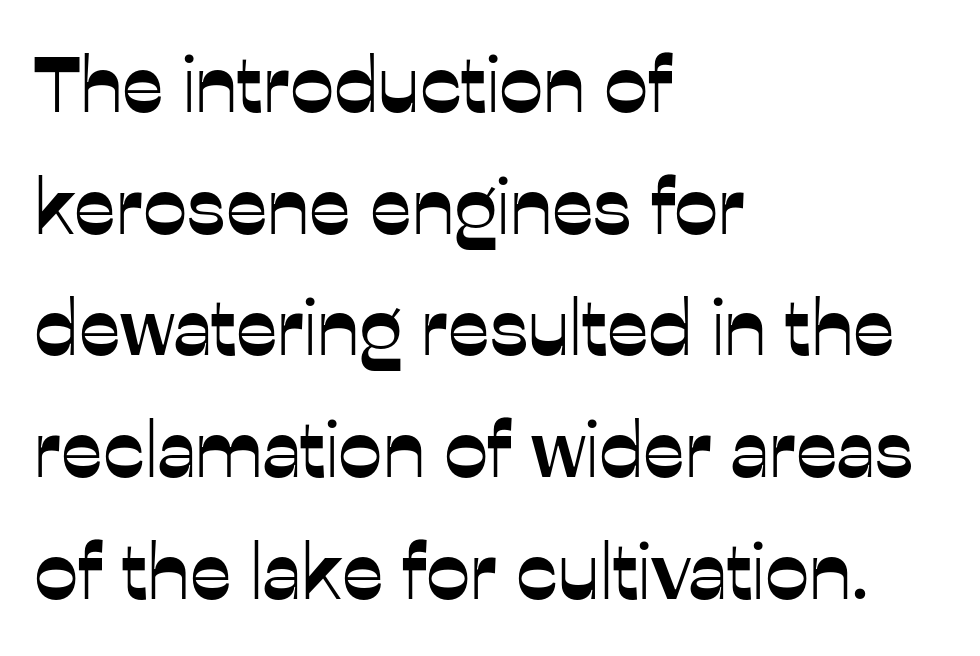
The image shows 79 px sans-serif type, upright; set left-aligned, normal line spacing (1.54x), normal letter spacing, not underlined; low stroke contrast and a medium x-height.
